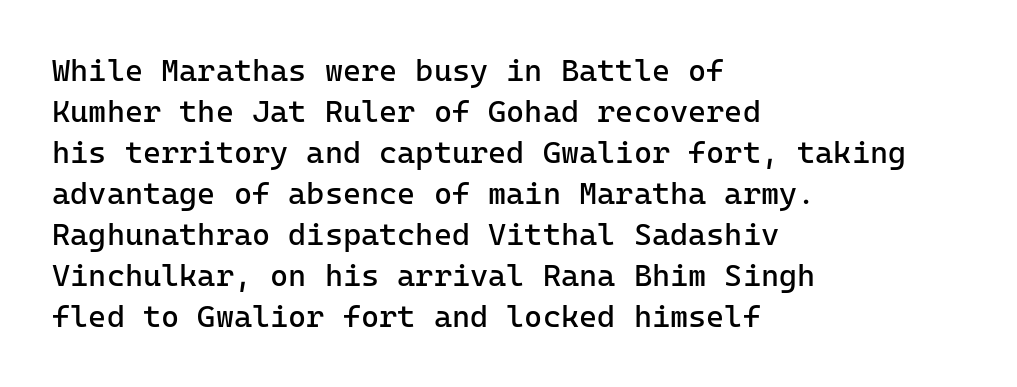
Q: Is the text bold? A: No.
Q: Is the text italic (slanted)? A: No, it is upright.
Q: Is the typeface a serif or a sans-serif typeface? A: Sans-serif.
Q: Is the text underlined? A: No.
Q: How is the paragraph aligned? A: Left-aligned.
Q: Is the spacing between letters normal or unusually wide? A: Normal.
Q: Is the spacing between lines tight, normal or loose? A: Normal.
Q: Width (condensed, normal, or wide)? A: Normal.
Q: Stroke contrast? A: Low.
Q: x-height? A: Medium.
Q: Monospaced? A: Yes.
